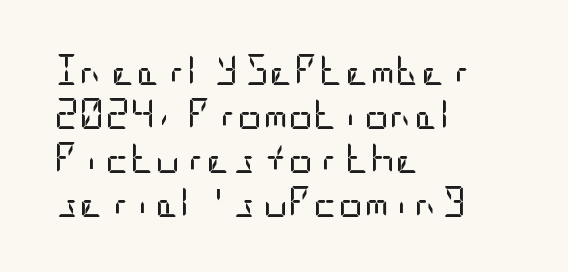
{"serif": "no", "italic": "no", "bold": "no", "weight": "regular", "width": "condensed", "stroke_contrast": "low", "x_height": "large", "underline": "no", "align": "left", "line_spacing": "normal", "line_spacing_ratio": 1.42, "letter_spacing": "normal", "letter_spacing_em": 0.0, "glyph_px": 31}
